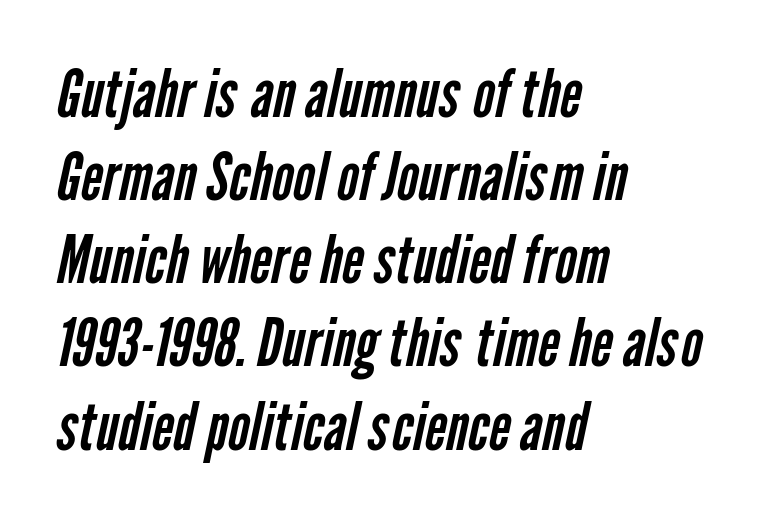
{"serif": "no", "bold": "no", "weight": "regular", "width": "condensed", "stroke_contrast": "low", "x_height": "medium", "monospaced": "no", "underline": "no", "align": "left", "line_spacing": "normal", "line_spacing_ratio": 1.26, "letter_spacing": "normal", "letter_spacing_em": 0.0, "glyph_px": 66}
